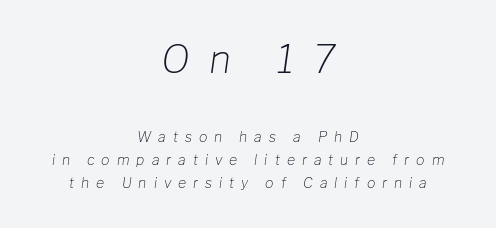
{"italic": "yes", "lean": "right", "slant_degrees": 8, "bold": "no", "weight": "light", "width": "normal", "stroke_contrast": "low", "x_height": "medium", "monospaced": "no", "underline": "no", "align": "center", "line_spacing": "normal", "line_spacing_ratio": 1.63, "letter_spacing": "wide", "letter_spacing_em": 0.5, "larger_block": "first", "size_ratio": 2.71, "glyph_px": 38}
